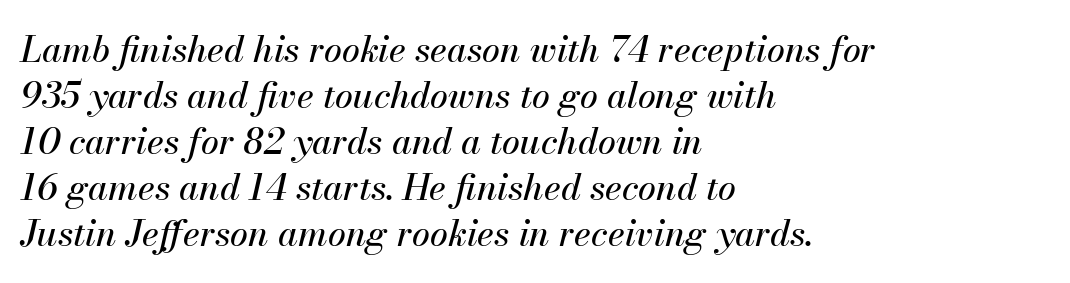
The zone under the glyphs is completely vacant. The face used here is proportionally spaced, like ordinary book or web type. The lettering tilts uniformly, giving the passage an italic look. No extra tracking has been applied to these lines.
